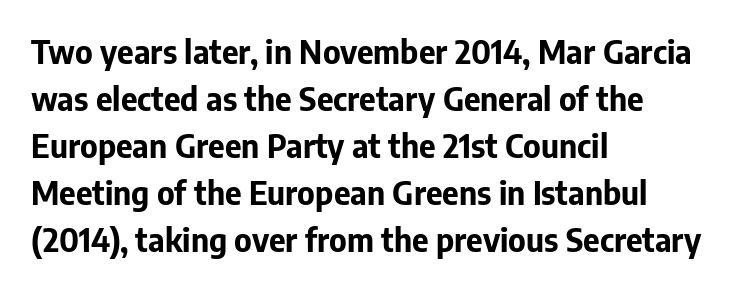
Q: Is the text bold? A: Yes.
Q: Is the text italic (slanted)? A: No, it is upright.
Q: Is the typeface a serif or a sans-serif typeface? A: Sans-serif.
Q: Is the text underlined? A: No.
Q: How is the paragraph aligned? A: Left-aligned.
Q: Is the spacing between letters normal or unusually wide? A: Normal.
Q: Is the spacing between lines tight, normal or loose? A: Normal.
Q: Width (condensed, normal, or wide)? A: Normal.
Q: Stroke contrast? A: Low.
Q: x-height? A: Medium.
Q: Monospaced? A: No.
